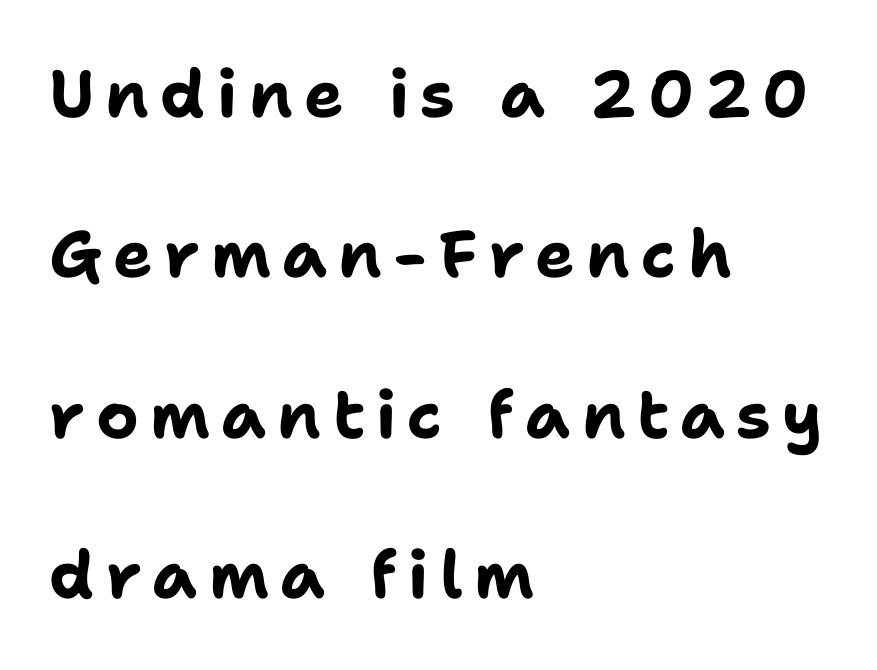
Every row of glyphs begins at an identical x-position on the left. Underline: absent. Is this a sans? Yes — the strokes have no serifs. Strokes here are thick enough to call this a true bold. The specimen reads as upright at a glance. Compared with typical paragraphs, the rows here are farther apart.
